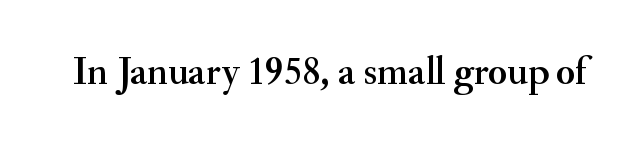
{"serif": "yes", "italic": "no", "width": "normal", "stroke_contrast": "medium", "x_height": "small", "monospaced": "no", "underline": "no", "letter_spacing": "normal", "letter_spacing_em": 0.0, "glyph_px": 39}
